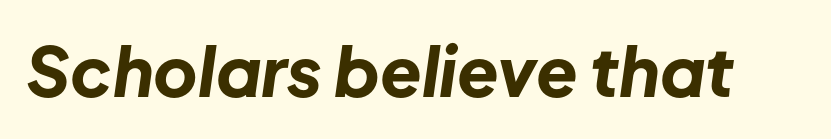
Each glyph is drawn with heavy, bold strokes. Tall strokes in this sample are angled rather than plumb. The passage shown has conventional tracking throughout. This rendering features lettering with no underline. Note the varied advance widths — an 'i' is clearly narrower than an 'm'.
